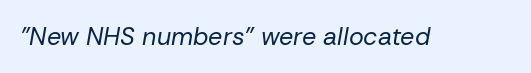
The image shows 25 px text type, italic (leaning right); set normal letter spacing, not underlined.
